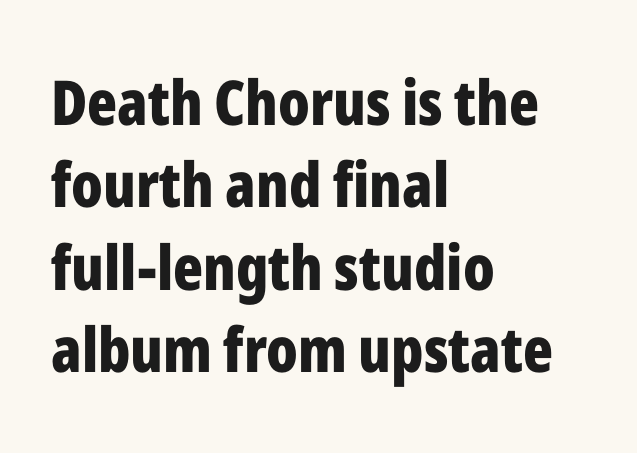
The rendering keeps characters at their native spacing. Thick stems and heavy bowls — unmistakably bold. Characters remain perfectly vertical along every line. Successive baselines arrive at the customary interval.
